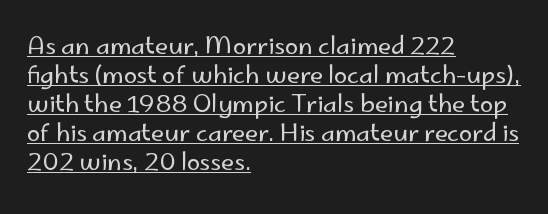
Q: Is the text bold? A: No.
Q: Is the text italic (slanted)? A: No, it is upright.
Q: Is the text underlined? A: Yes.
Q: How is the paragraph aligned? A: Left-aligned.
Q: Is the spacing between letters normal or unusually wide? A: Normal.
